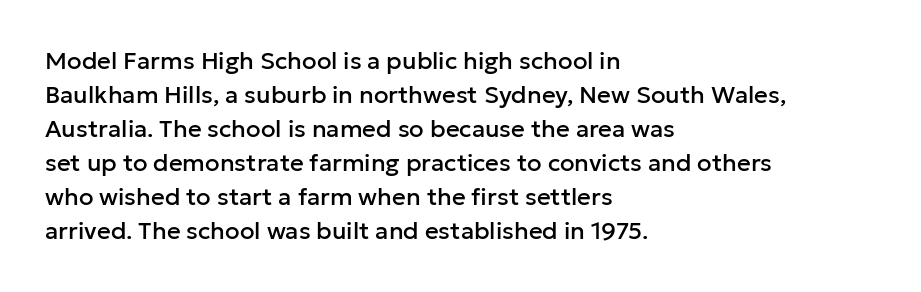
Each word holds together tightly as a unit, with standard inter-letter gaps. Horizontally, the lines are justified to the leading edge only. Check the space under the baseline: it is left empty. Leading matches the norm, producing a regular column.
